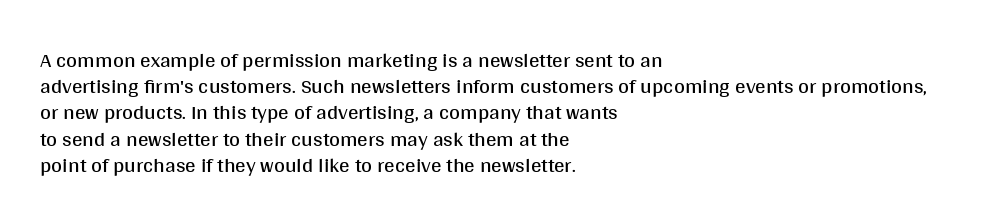
{"italic": "no", "bold": "no", "underline": "no", "align": "left", "line_spacing": "normal", "line_spacing_ratio": 1.25, "letter_spacing": "normal", "letter_spacing_em": 0.0, "glyph_px": 21}
